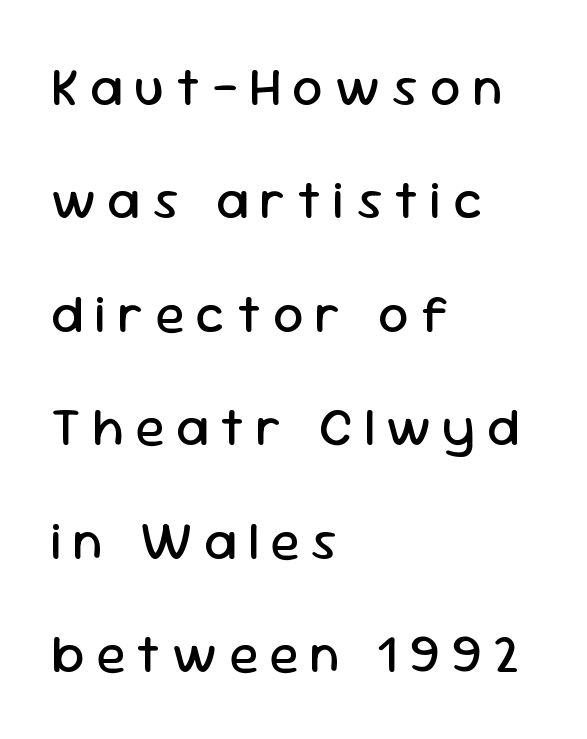
Q: Is the text bold? A: No.
Q: Is the text italic (slanted)? A: No, it is upright.
Q: Is the typeface a serif or a sans-serif typeface? A: Sans-serif.
Q: Is the text underlined? A: No.
Q: How is the paragraph aligned? A: Left-aligned.
Q: Is the spacing between letters normal or unusually wide? A: Unusually wide.
Q: Is the spacing between lines tight, normal or loose? A: Loose.
Q: Width (condensed, normal, or wide)? A: Normal.
Q: Stroke contrast? A: Low.
Q: x-height? A: Medium.
Q: Monospaced? A: No.
